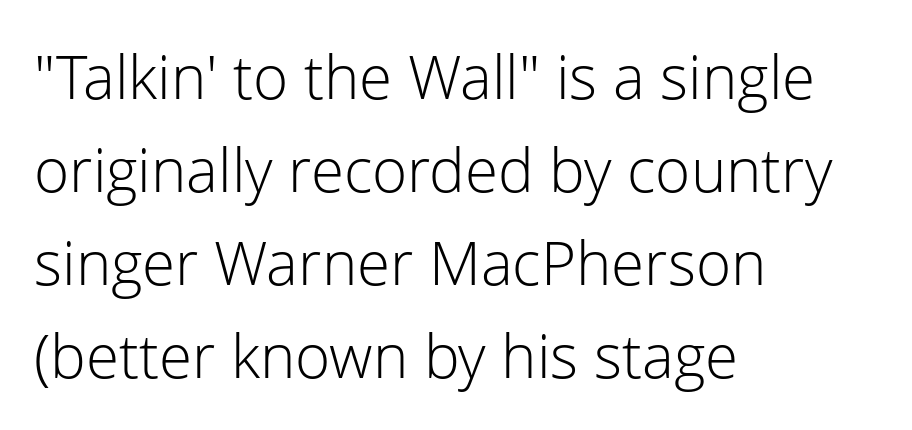
Q: Is the text bold? A: No.
Q: Is the text italic (slanted)? A: No, it is upright.
Q: Is the typeface a serif or a sans-serif typeface? A: Sans-serif.
Q: Is the text underlined? A: No.
Q: How is the paragraph aligned? A: Left-aligned.
Q: Is the spacing between letters normal or unusually wide? A: Normal.
Q: Is the spacing between lines tight, normal or loose? A: Normal.
Q: Width (condensed, normal, or wide)? A: Normal.
Q: Stroke contrast? A: Low.
Q: x-height? A: Medium.
Q: Monospaced? A: No.
